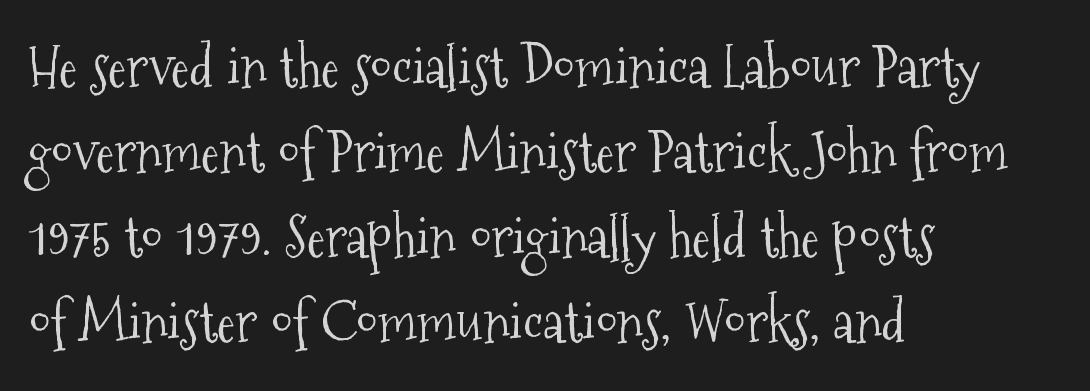
Q: Is the text bold? A: No.
Q: Is the text italic (slanted)? A: No, it is upright.
Q: Is the typeface a serif or a sans-serif typeface? A: Serif.
Q: Is the text underlined? A: No.
Q: How is the paragraph aligned? A: Left-aligned.
Q: Is the spacing between letters normal or unusually wide? A: Normal.
Q: Is the spacing between lines tight, normal or loose? A: Normal.
Q: Width (condensed, normal, or wide)? A: Condensed.
Q: Stroke contrast? A: Medium.
Q: x-height? A: Medium.
Q: Monospaced? A: No.
